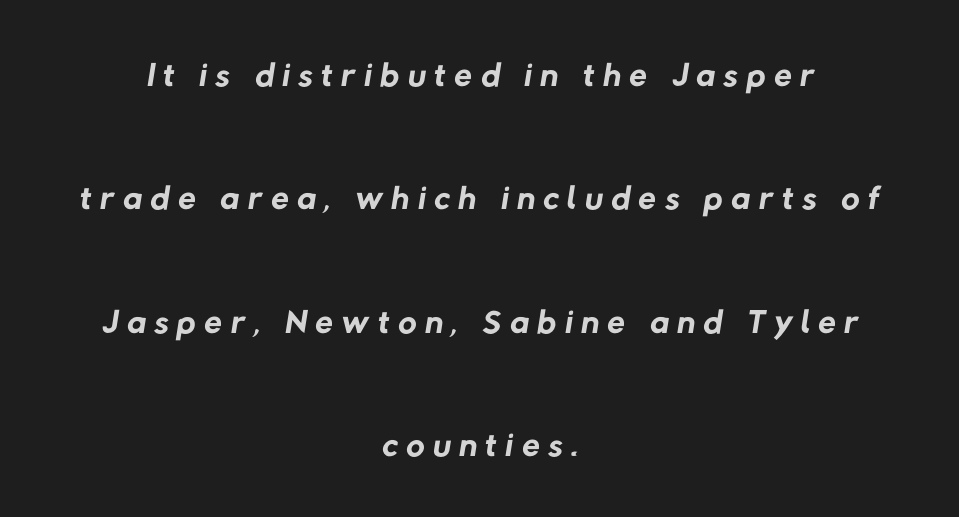
{"serif": "no", "bold": "no", "weight": "regular", "width": "normal", "stroke_contrast": "low", "x_height": "medium", "monospaced": "no", "underline": "no", "align": "center", "line_spacing": "loose", "line_spacing_ratio": 2.42, "glyph_px": 51}
